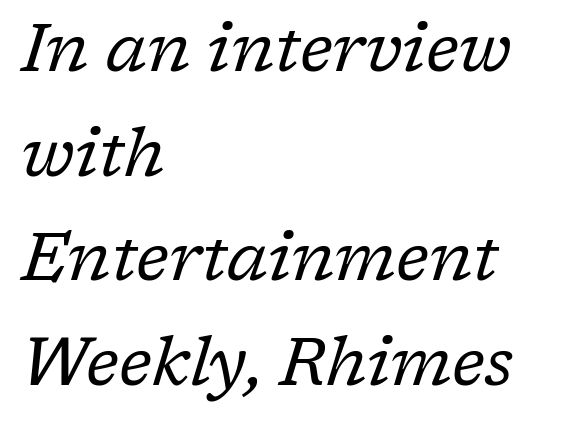
The type is set solid horizontally, with unmodified tracking. Does the lettering tilt? It does — this is italic. The rendering anchors every line to the left-hand side. Evenly set lines give the paragraph a standard silhouette.
